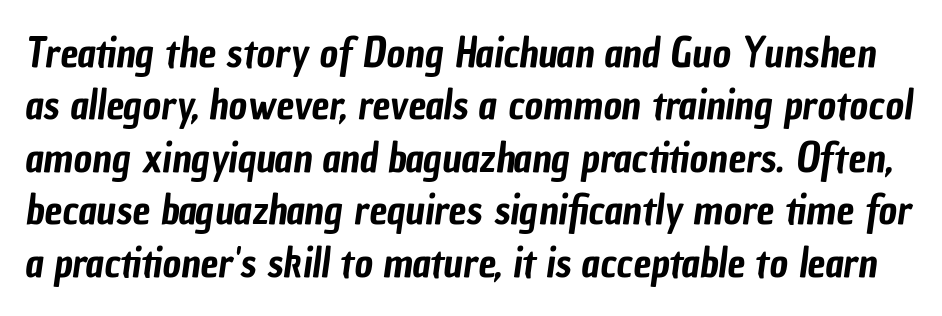
The image shows 40 px condensed sans-serif type; set normal line spacing (1.31x), normal letter spacing, not underlined; low stroke contrast and a medium x-height.
